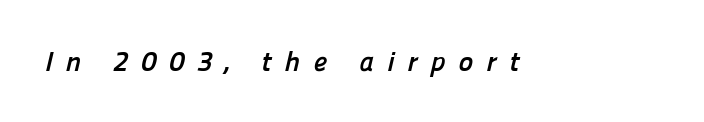
{"serif": "no", "bold": "yes", "weight": "semibold", "width": "normal", "stroke_contrast": "low", "x_height": "medium", "monospaced": "no", "underline": "no", "letter_spacing": "wide", "letter_spacing_em": 0.46, "glyph_px": 28}
